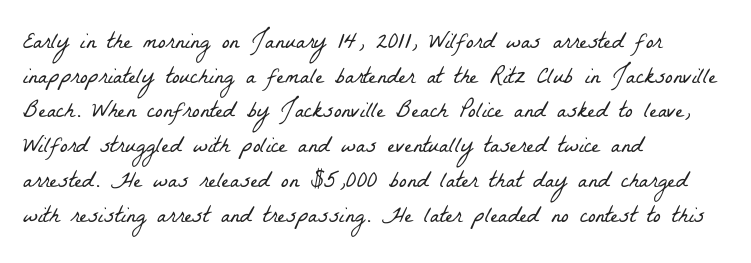
The typesetting does not lean heavy: it is not bold. The foot of each line stays bare and open. Compared with a centered layout, this one pins lines to the left instead. Characters follow at the spacing the type designer built in. Baseline-to-baseline distance is the conventional proportion of letter height.
